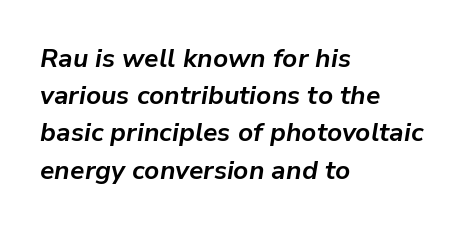
{"italic": "yes", "lean": "right", "slant_degrees": 9, "bold": "yes", "underline": "no", "align": "left", "line_spacing": "normal", "line_spacing_ratio": 1.43, "letter_spacing": "normal", "letter_spacing_em": 0.0, "glyph_px": 26}
